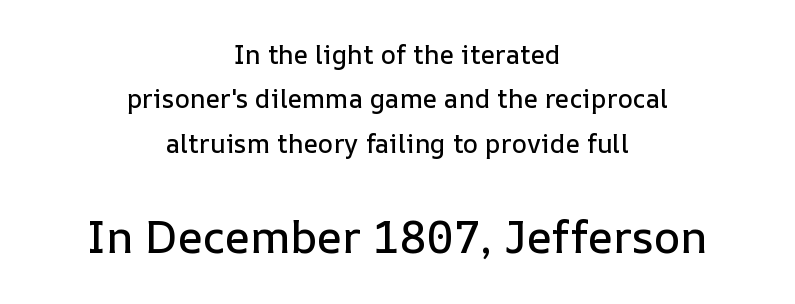
The image shows 45 px text type, upright; set centered, line spacing 1.71x, normal letter spacing, not underlined; the second (bottom) block is 1.73x larger; low stroke contrast and a medium x-height.
